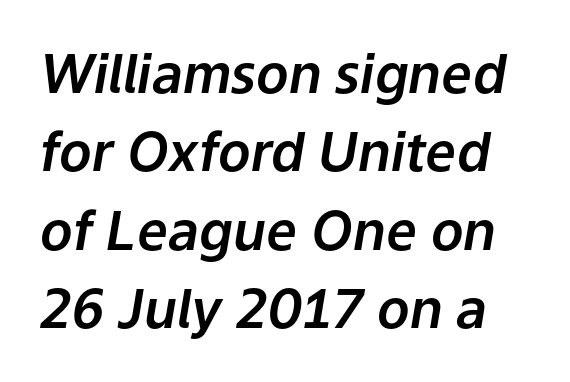
Q: Is the text italic (slanted)? A: Yes, it leans right by about 9 degrees.
Q: Is the text underlined? A: No.
Q: Is the spacing between letters normal or unusually wide? A: Normal.
Q: Is the spacing between lines tight, normal or loose? A: Normal.
Q: Width (condensed, normal, or wide)? A: Normal.
Q: Stroke contrast? A: Low.
Q: x-height? A: Medium.
Q: Monospaced? A: No.
